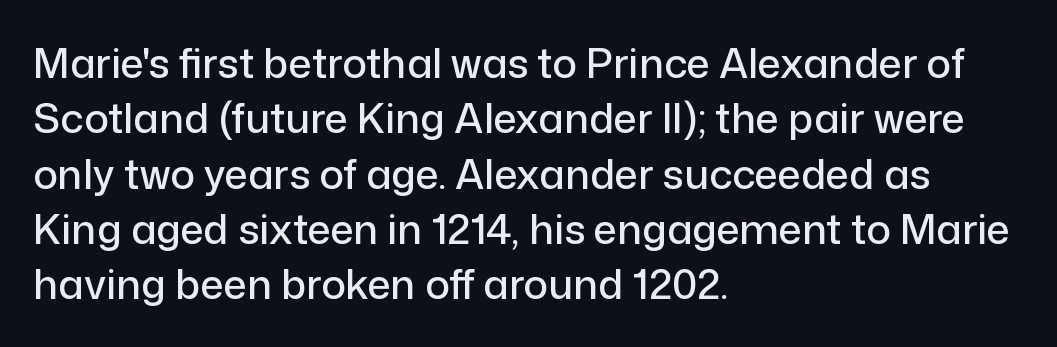
{"serif": "no", "italic": "no", "width": "normal", "stroke_contrast": "low", "x_height": "medium", "monospaced": "no", "underline": "no", "align": "left", "line_spacing": "normal", "line_spacing_ratio": 1.35, "letter_spacing": "normal", "letter_spacing_em": 0.0, "glyph_px": 41}
